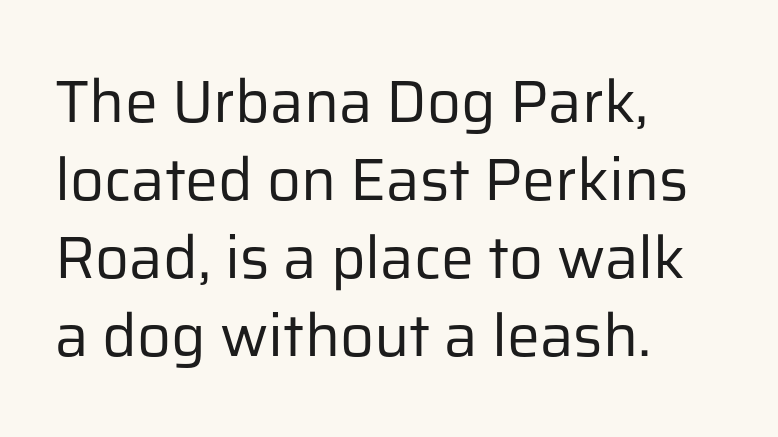
{"serif": "no", "italic": "no", "bold": "no", "weight": "regular", "width": "normal", "stroke_contrast": "low", "x_height": "medium", "monospaced": "no", "underline": "no", "align": "left", "line_spacing": "normal", "line_spacing_ratio": 1.32, "letter_spacing": "normal", "letter_spacing_em": 0.0, "glyph_px": 59}
